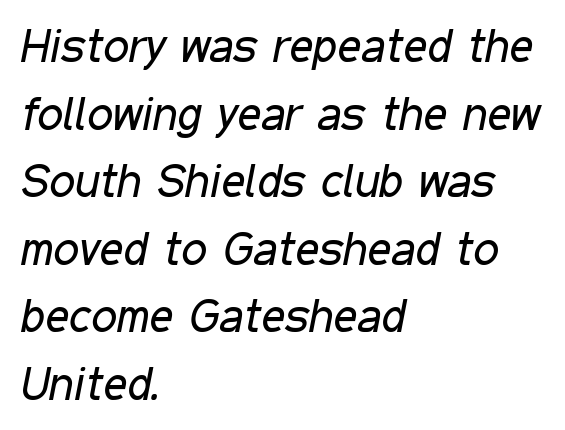
Q: Is the text bold? A: No.
Q: Is the text italic (slanted)? A: Yes, it leans right by about 11 degrees.
Q: Is the text underlined? A: No.
Q: How is the paragraph aligned? A: Left-aligned.
Q: Is the spacing between letters normal or unusually wide? A: Normal.
Q: Is the spacing between lines tight, normal or loose? A: Normal.
Q: Width (condensed, normal, or wide)? A: Condensed.
Q: Stroke contrast? A: Low.
Q: x-height? A: Medium.
Q: Monospaced? A: No.
